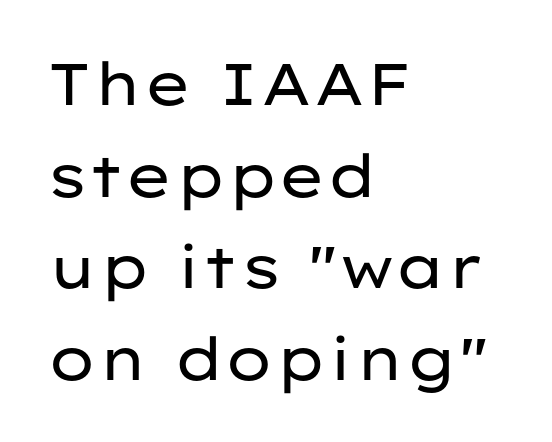
This sample is left-justified, so line endings fall wherever the words run out. Glyph-to-glyph distance matches everyday printed text. The characters are drawn with everyday or finer stroke widths. Note the varied advance widths — an 'i' is clearly narrower than an 'm'.
